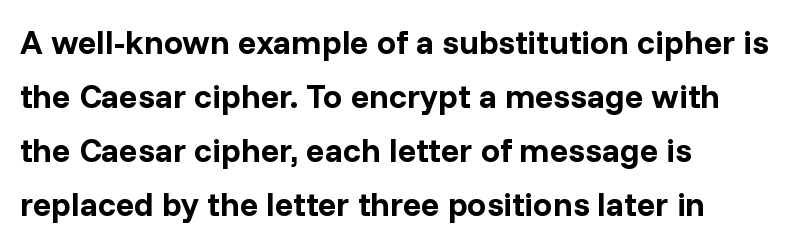
The image shows 34 px bold sans-serif type, upright; set left-aligned, normal line spacing (1.59x), normal letter spacing, not underlined; low stroke contrast and a medium x-height.
